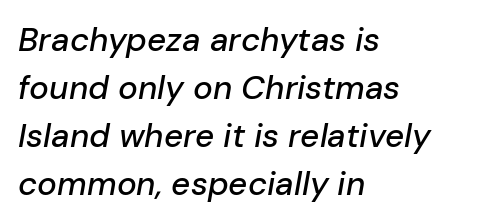
The specimen reads as italic at a glance. Note the varied advance widths — an 'i' is clearly narrower than an 'm'. Every row of glyphs begins at an identical x-position on the left. No word sits above an underline.
